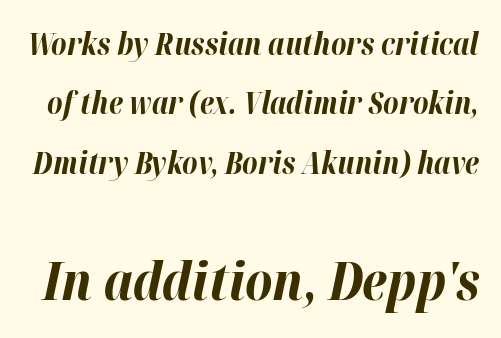
The image shows 53 px bold type, italic (leaning right); set loose line spacing (1.98x), normal letter spacing, not underlined; the second (bottom) block is 1.77x larger; high stroke contrast and a medium x-height.
